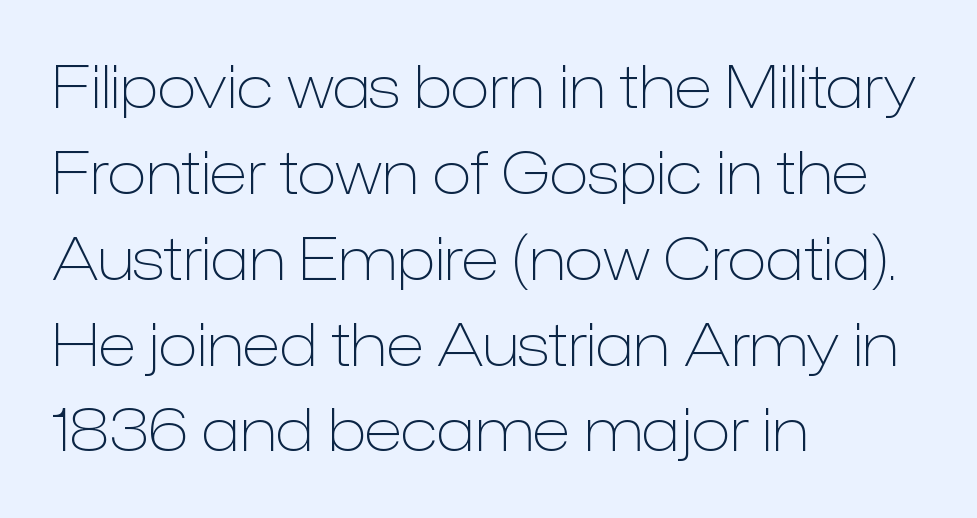
Q: Is the text bold? A: No.
Q: Is the text italic (slanted)? A: No, it is upright.
Q: Is the typeface a serif or a sans-serif typeface? A: Sans-serif.
Q: Is the text underlined? A: No.
Q: How is the paragraph aligned? A: Left-aligned.
Q: Is the spacing between letters normal or unusually wide? A: Normal.
Q: Is the spacing between lines tight, normal or loose? A: Normal.
Q: Width (condensed, normal, or wide)? A: Normal.
Q: Stroke contrast? A: Low.
Q: x-height? A: Medium.
Q: Monospaced? A: No.
